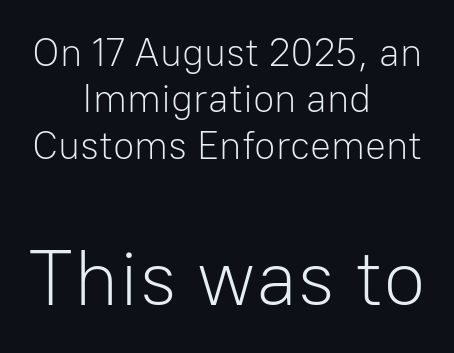
{"serif": "no", "italic": "no", "bold": "no", "weight": "light", "width": "normal", "stroke_contrast": "low", "x_height": "medium", "monospaced": "no", "underline": "no", "align": "center", "line_spacing_ratio": 1.19, "letter_spacing": "normal", "letter_spacing_em": 0.0, "larger_block": "second", "size_ratio": 2.0, "glyph_px": 78}
